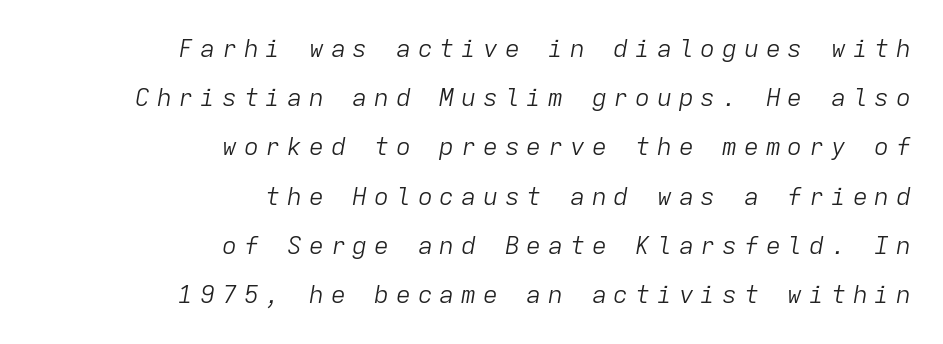
{"italic": "yes", "lean": "right", "slant_degrees": 9, "bold": "no", "underline": "no", "align": "right", "line_spacing": "loose", "line_spacing_ratio": 1.97, "letter_spacing": "wide", "letter_spacing_em": 0.27, "glyph_px": 25}
